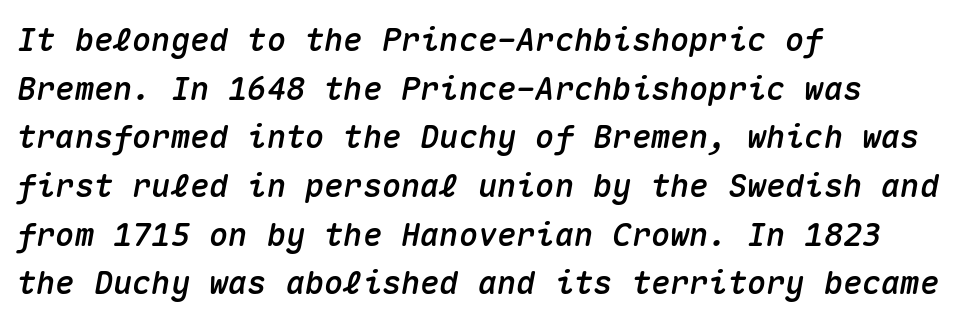
Q: Is the text italic (slanted)? A: Yes, it leans right by about 10 degrees.
Q: Is the text underlined? A: No.
Q: How is the paragraph aligned? A: Left-aligned.
Q: Is the spacing between letters normal or unusually wide? A: Normal.
Q: Is the spacing between lines tight, normal or loose? A: Normal.
Q: Width (condensed, normal, or wide)? A: Normal.
Q: Stroke contrast? A: Medium.
Q: x-height? A: Medium.
Q: Monospaced? A: Yes.
